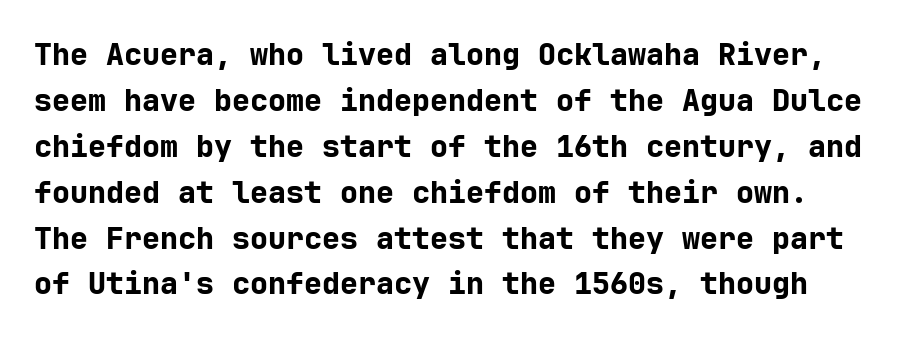
{"serif": "no", "italic": "no", "bold": "yes", "weight": "bold", "width": "normal", "stroke_contrast": "low", "x_height": "medium", "underline": "no", "line_spacing": "normal", "line_spacing_ratio": 1.53, "letter_spacing": "normal", "letter_spacing_em": 0.0, "glyph_px": 30}
